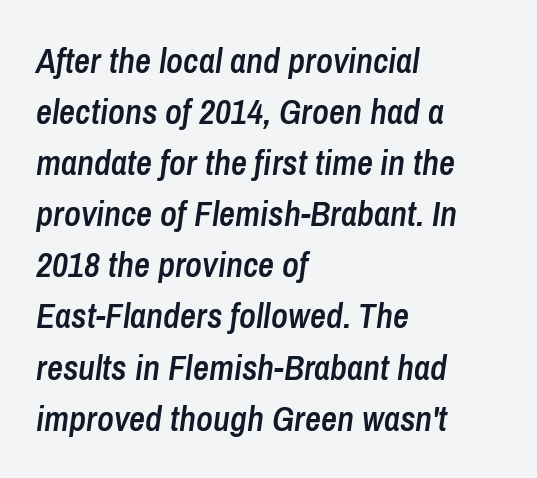
Standard letterfit; no display-style spreading of the glyphs. Type without underlining. A typesetter would call this proportional, since set widths differ per character. There's an unmistakable incline to the writing here. Does the leading feel generous? No, just average.
